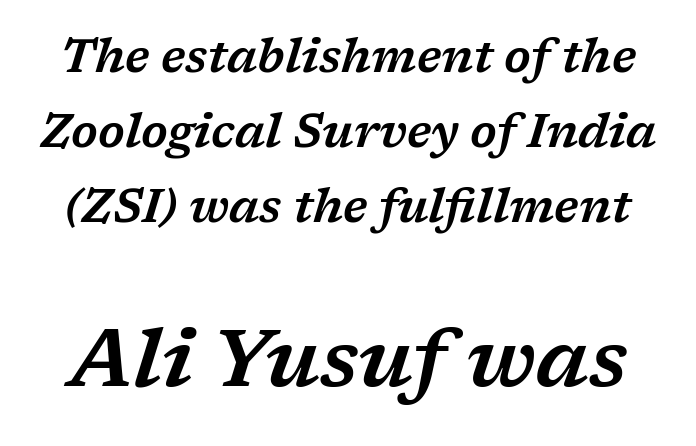
Regarding leading, the lines here are spaced in the standard way. No word sits above an underline. Caption: upper text group reduced, lower text group enlarged. Observe the ordinary spacing: letters are neighbours, not strangers.
